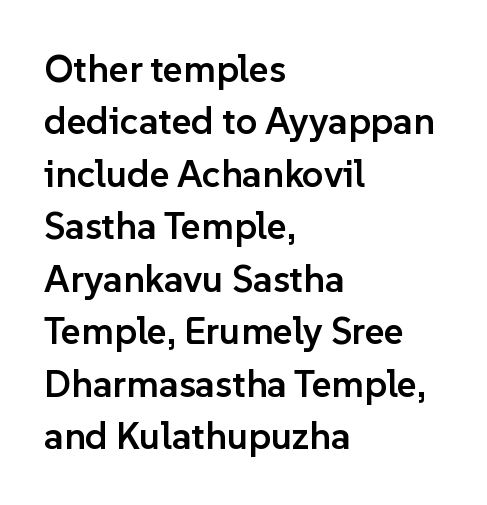
Alignment: flush left. Regarding leading, the lines here are spaced in the standard way. Spacing verdict: proportional, widths tailored to each character. Has an underline been added? It has not. A sans-serif font was chosen for this passage. Posture: straight, roman, zero tilt.
